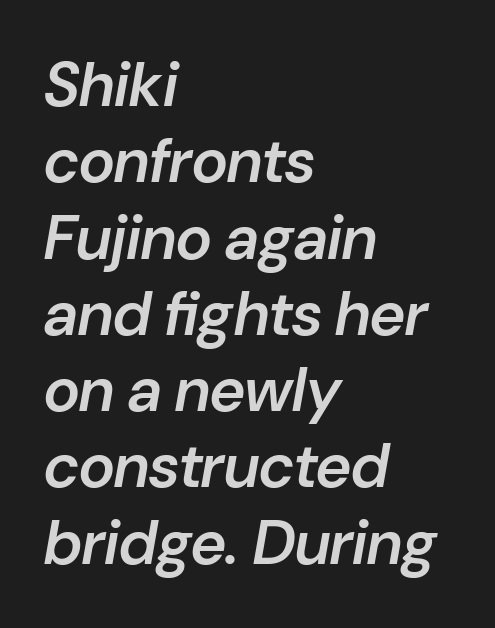
Q: Is the text bold? A: Semi-bold.
Q: Is the text italic (slanted)? A: Yes, it leans right by about 10 degrees.
Q: Is the text underlined? A: No.
Q: How is the paragraph aligned? A: Left-aligned.
Q: Is the spacing between letters normal or unusually wide? A: Normal.
Q: Width (condensed, normal, or wide)? A: Normal.
Q: Stroke contrast? A: Low.
Q: x-height? A: Medium.
Q: Monospaced? A: No.
